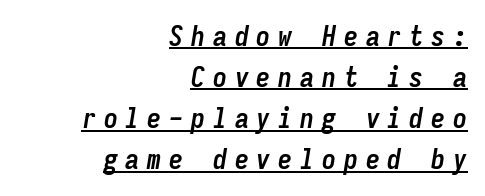
{"italic": "yes", "lean": "right", "slant_degrees": 9, "bold": "yes", "weight": "semibold", "width": "condensed", "stroke_contrast": "low", "x_height": "medium", "monospaced": "yes", "underline": "yes", "align": "right", "line_spacing": "normal", "line_spacing_ratio": 1.47, "letter_spacing": "wide", "letter_spacing_em": 0.28, "glyph_px": 28}
